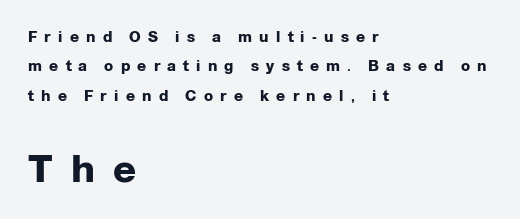
Q: Is the text bold? A: Yes.
Q: Is the text italic (slanted)? A: No, it is upright.
Q: Is the typeface a serif or a sans-serif typeface? A: Sans-serif.
Q: Is the text underlined? A: No.
Q: How is the paragraph aligned? A: Left-aligned.
Q: Is the spacing between letters normal or unusually wide? A: Unusually wide.
Q: Is the spacing between lines tight, normal or loose? A: Loose.
Q: Which block of text is set in a larger size, the first (top) or the second (bottom)? A: The second (bottom) one.
Q: Width (condensed, normal, or wide)? A: Normal.
Q: Stroke contrast? A: Low.
Q: x-height? A: Medium.
Q: Monospaced? A: No.
